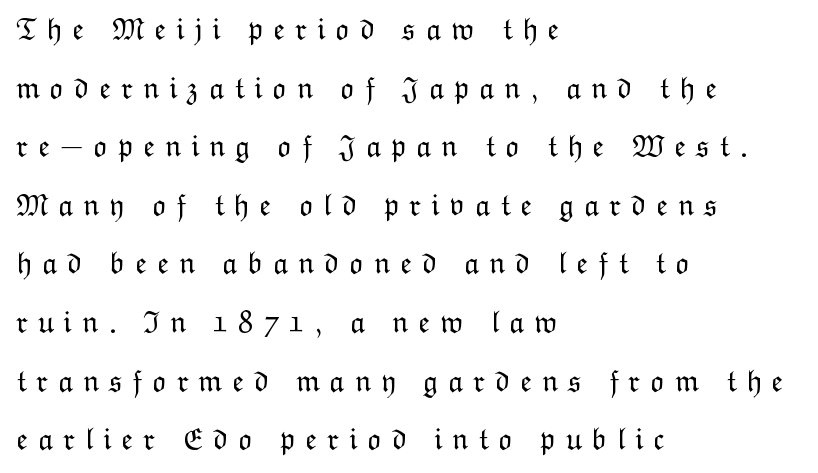
The image shows 31 px light type, upright; set left-aligned, line spacing 1.89x, unusually wide letter spacing (+0.31 em), not underlined; low stroke contrast and a medium x-height.
